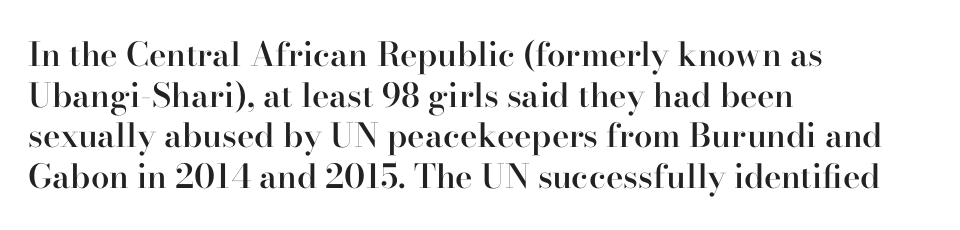
The image shows 33 px semibold serif type, upright; set left-aligned, line spacing 1.23x, normal letter spacing, not underlined; high stroke contrast and a small x-height.
